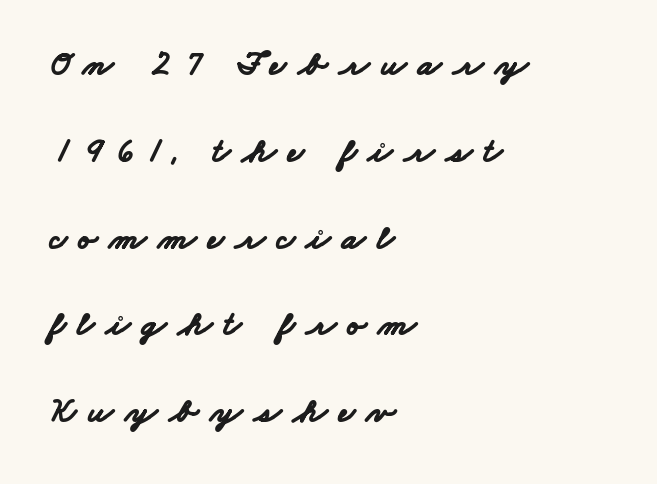
The image shows 35 px bold, wide sans-serif type; set left-aligned, loose line spacing (2.48x), unusually wide letter spacing (+0.33 em), not underlined; low stroke contrast and a small x-height.
